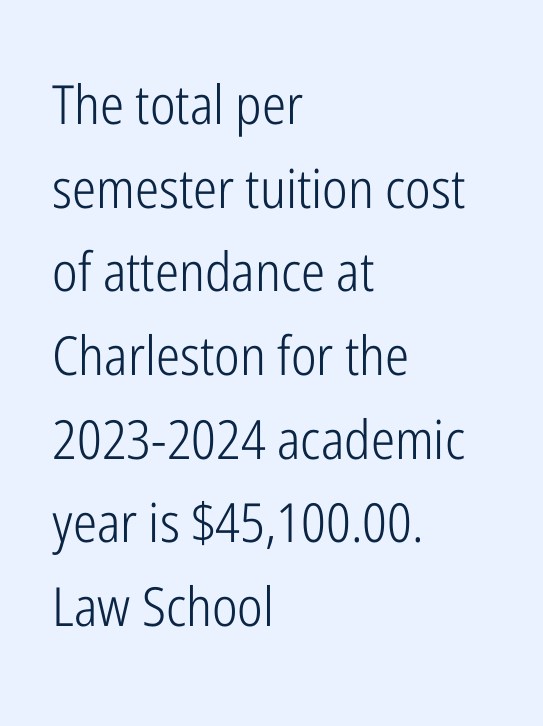
{"serif": "no", "italic": "no", "bold": "no", "weight": "light", "width": "condensed", "stroke_contrast": "low", "x_height": "medium", "monospaced": "no", "underline": "no", "align": "left", "line_spacing": "normal", "line_spacing_ratio": 1.55, "letter_spacing": "normal", "letter_spacing_em": 0.0, "glyph_px": 54}
